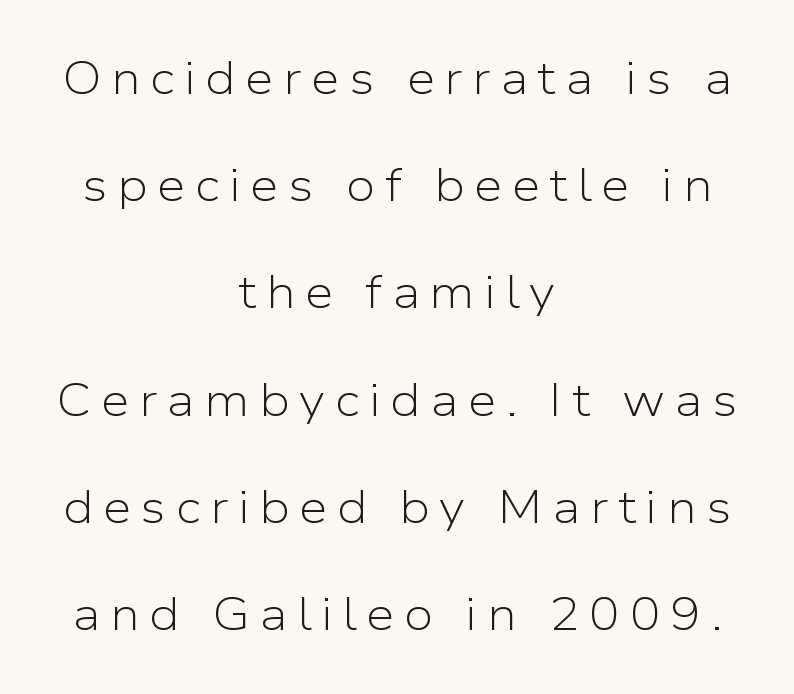
The font is comparable to plain body text, perhaps lighter. The foot of each line stays bare and open. This is the regular roman posture of the typeface. The horizontal fit of the characters is loose and conspicuously gappy.
